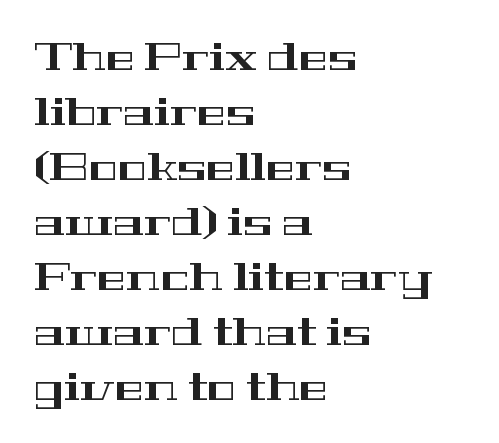
Q: Is the text italic (slanted)? A: No, it is upright.
Q: Is the typeface a serif or a sans-serif typeface? A: Serif.
Q: Is the text underlined? A: No.
Q: How is the paragraph aligned? A: Left-aligned.
Q: Is the spacing between letters normal or unusually wide? A: Normal.
Q: Is the spacing between lines tight, normal or loose? A: Normal.
Q: Width (condensed, normal, or wide)? A: Wide.
Q: Stroke contrast? A: High.
Q: x-height? A: Medium.
Q: Monospaced? A: No.
